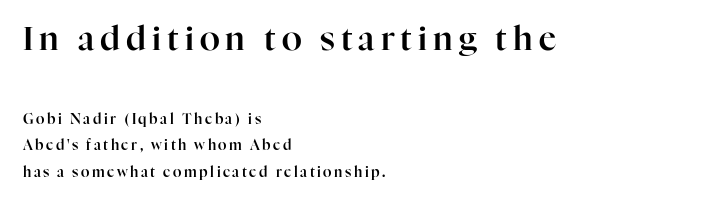
{"serif": "yes", "italic": "no", "width": "normal", "stroke_contrast": "high", "x_height": "medium", "monospaced": "no", "underline": "no", "align": "left", "line_spacing_ratio": 1.89, "larger_block": "first", "size_ratio": 2.36, "glyph_px": 33}
